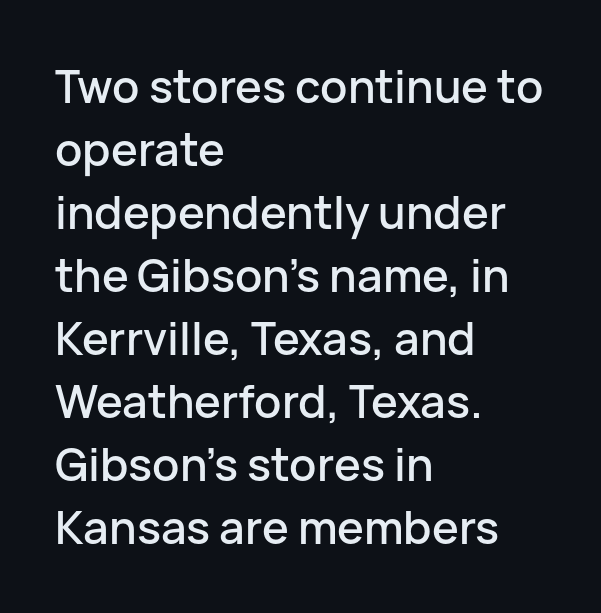
The area under the type is left untouched. This sample has the flowing, uneven cadence of proportional lettering. Observe the absence of serifs on each vertical stroke in this sample. The lettering stays uniformly vertical, giving the passage a roman look. The block of text has a typical density, with ordinary space between rows.
